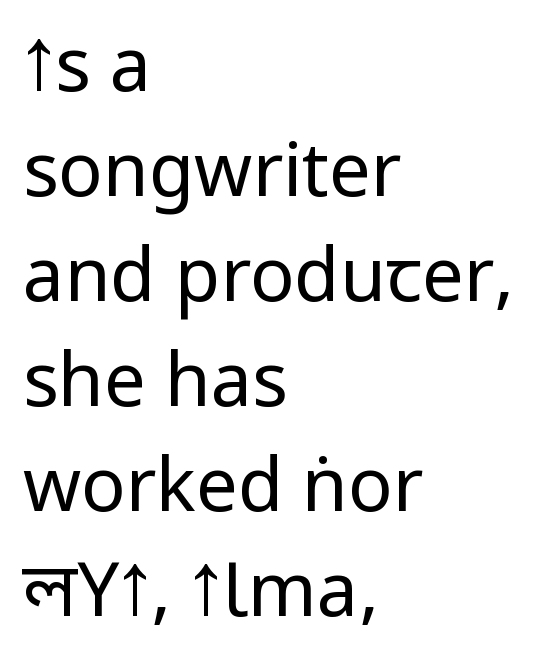
Q: Is the text bold? A: No.
Q: Is the text italic (slanted)? A: No, it is upright.
Q: Is the typeface a serif or a sans-serif typeface? A: Sans-serif.
Q: Is the text underlined? A: No.
Q: How is the paragraph aligned? A: Left-aligned.
Q: Is the spacing between letters normal or unusually wide? A: Normal.
Q: Is the spacing between lines tight, normal or loose? A: Normal.
Q: Width (condensed, normal, or wide)? A: Condensed.
Q: Stroke contrast? A: Low.
Q: x-height? A: Large.
Q: Monospaced? A: No.
